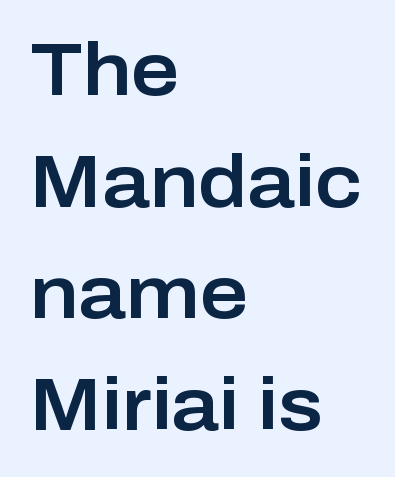
The image shows 74 px sans-serif type, upright; set left-aligned, normal line spacing (1.51x), normal letter spacing, not underlined; low stroke contrast and a medium x-height.
